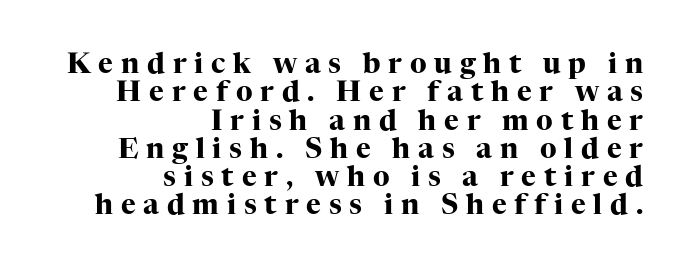
The image shows 28 px heavy serif type, upright; set right-aligned, tight line spacing (1.01x), unusually wide letter spacing (+0.28 em), not underlined; high stroke contrast and a medium x-height.
